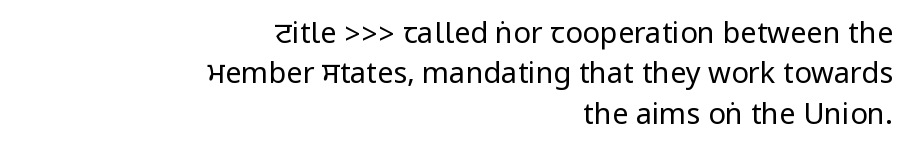
Q: Is the text bold? A: No.
Q: Is the text italic (slanted)? A: No, it is upright.
Q: Is the typeface a serif or a sans-serif typeface? A: Sans-serif.
Q: Is the text underlined? A: No.
Q: How is the paragraph aligned? A: Right-aligned.
Q: Is the spacing between letters normal or unusually wide? A: Normal.
Q: Is the spacing between lines tight, normal or loose? A: Normal.
Q: Width (condensed, normal, or wide)? A: Condensed.
Q: Stroke contrast? A: Low.
